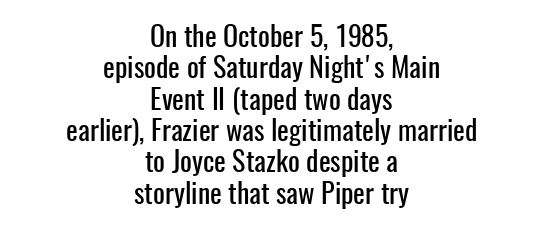
The image shows 28 px condensed sans-serif type, upright; set centered, tight line spacing (1.12x), normal letter spacing, not underlined; low stroke contrast and a medium x-height.
